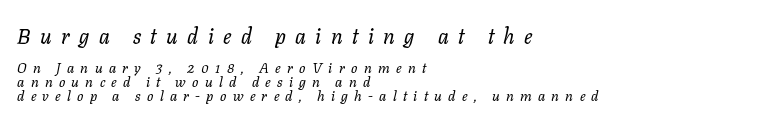
{"italic": "yes", "lean": "right", "slant_degrees": 11, "bold": "no", "underline": "no", "align": "left", "line_spacing": "tight", "line_spacing_ratio": 1.01, "letter_spacing": "wide", "letter_spacing_em": 0.45, "larger_block": "first", "size_ratio": 1.5, "glyph_px": 21}
